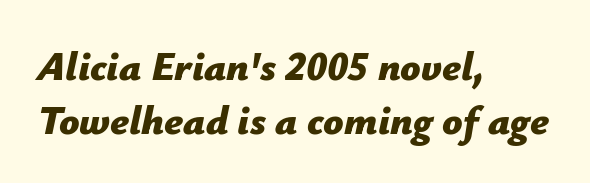
The zone under the glyphs is completely vacant. Heft: maximum for text — a bold. A typesetter would mark this as italic. Each letter keeps its own natural width here, so spacing adapts to shape. No extra tracking has been applied to these lines. Summary of vertical rhythm: regular, with standard interline spacing.
